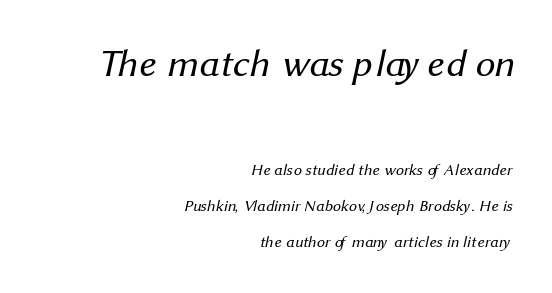
The image shows 39 px regular-weight sans-serif type; set right-aligned, loose line spacing (2.25x), normal letter spacing, not underlined; the first (top) block is 2.44x larger; medium stroke contrast and a medium x-height.
